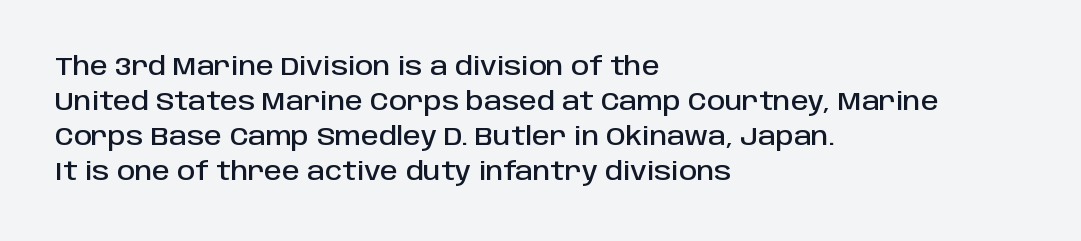
The rendering uses a moderate line-height, typical for paragraphs. A typesetter would call this zero additional tracking. Teacher's note: observe the even left margin — that is flush-left alignment. The string is rendered with underlining switched off. Posture: straight, roman, zero tilt.
